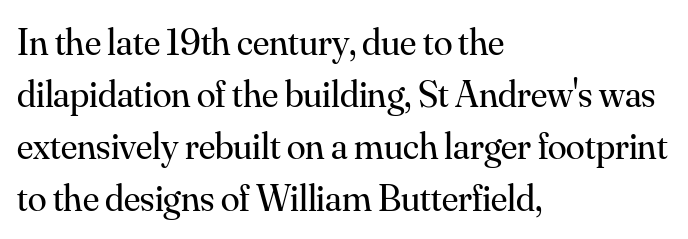
The rendering uses natural spacing where letterforms have individual widths. When letters stand straight like this, we call the style roman or upright. The block of text has a typical density, with ordinary space between rows. Nothing unusual about the tracking: characters are spaced as the font intends. Observe the serifs anchoring each vertical stroke in this sample. Clear beneath every line of the passage.
